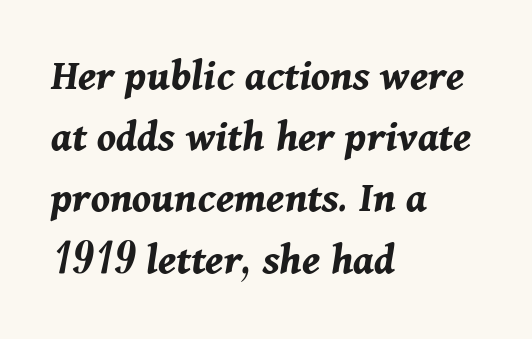
The image shows 45 px bold type, italic (leaning right); set left-aligned, normal line spacing (1.36x), normal letter spacing, not underlined; medium stroke contrast and a medium x-height.
